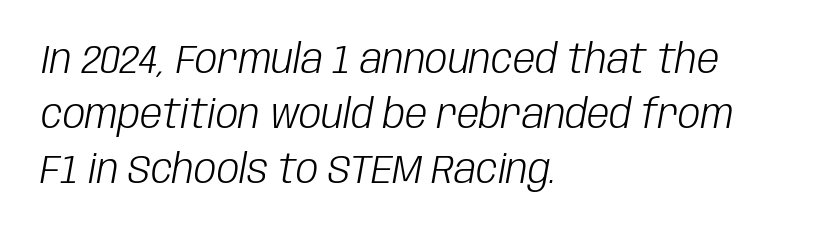
Q: Is the text bold? A: No.
Q: Is the text italic (slanted)? A: Yes, it leans right by about 10 degrees.
Q: Is the text underlined? A: No.
Q: How is the paragraph aligned? A: Left-aligned.
Q: Is the spacing between letters normal or unusually wide? A: Normal.
Q: Is the spacing between lines tight, normal or loose? A: Normal.
Q: Width (condensed, normal, or wide)? A: Condensed.
Q: Stroke contrast? A: Low.
Q: x-height? A: Large.
Q: Monospaced? A: No.
